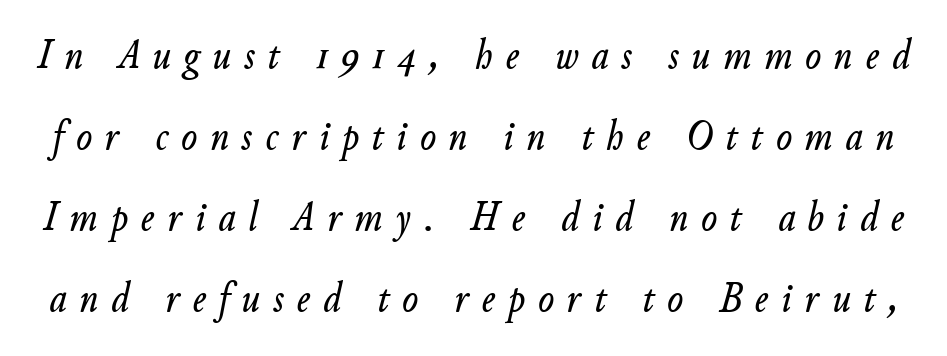
Q: Is the text italic (slanted)? A: Yes, it leans right by about 11 degrees.
Q: Is the text underlined? A: No.
Q: Is the spacing between letters normal or unusually wide? A: Unusually wide.
Q: Is the spacing between lines tight, normal or loose? A: Loose.
Q: Width (condensed, normal, or wide)? A: Normal.
Q: Stroke contrast? A: Low.
Q: x-height? A: Small.
Q: Monospaced? A: No.
